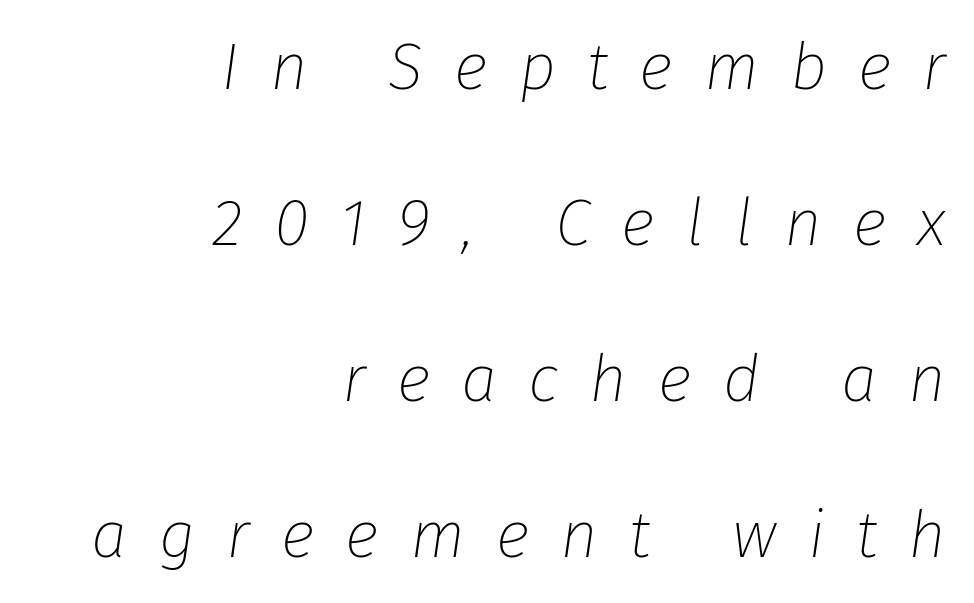
Q: Is the text bold? A: No.
Q: Is the text italic (slanted)? A: Yes, it leans right by about 8 degrees.
Q: Is the text underlined? A: No.
Q: How is the paragraph aligned? A: Right-aligned.
Q: Is the spacing between letters normal or unusually wide? A: Unusually wide.
Q: Is the spacing between lines tight, normal or loose? A: Loose.
Q: Width (condensed, normal, or wide)? A: Normal.
Q: Stroke contrast? A: Low.
Q: x-height? A: Medium.
Q: Monospaced? A: No.
